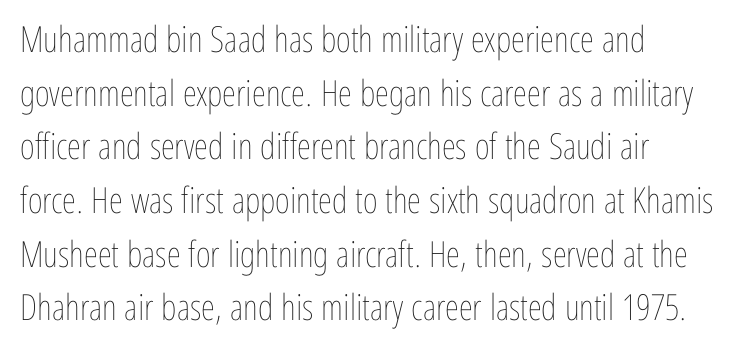
Looks like regular typesetting: each glyph gets only the width it needs. Only glyphs here, with clear space below each row. The font's upright variant was chosen for this text. Tracking here is standard; glyphs follow each other at the usual distance.
